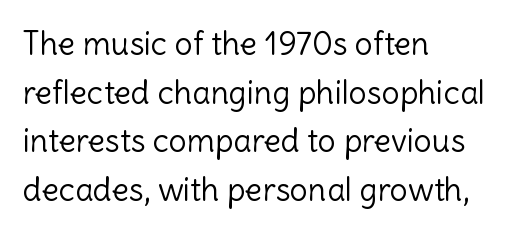
When letters stand straight like this, we call the style roman or upright. If you drew a ruler down the left edge, every line would touch it. Leading matches the norm, producing a regular column. The gap between lines stays unmarked. Compared with typical body copy, the letter spacing here is the same.
